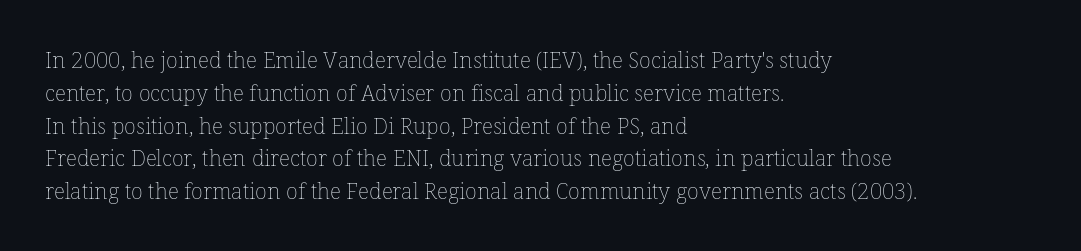
{"italic": "no", "bold": "no", "underline": "no", "align": "left", "line_spacing": "normal", "line_spacing_ratio": 1.49, "letter_spacing": "normal", "letter_spacing_em": 0.0, "glyph_px": 22}
